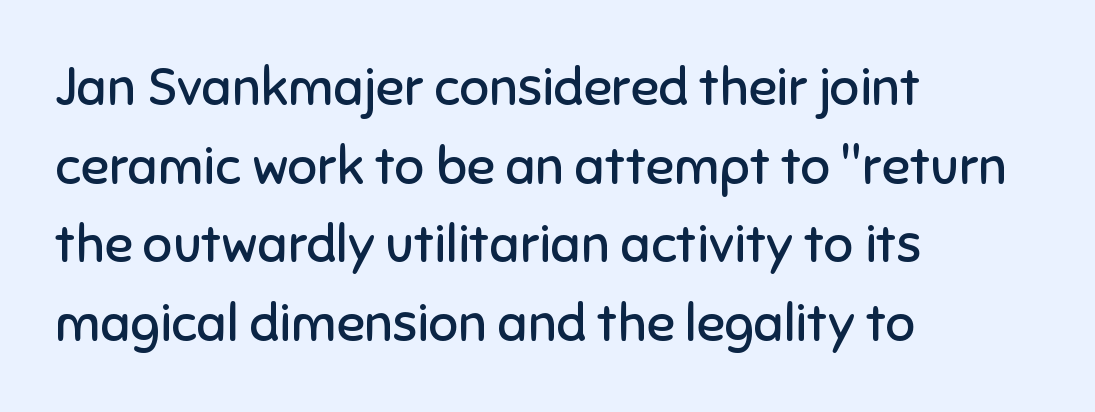
Q: Is the text bold? A: No.
Q: Is the text italic (slanted)? A: No, it is upright.
Q: Is the typeface a serif or a sans-serif typeface? A: Sans-serif.
Q: Is the text underlined? A: No.
Q: How is the paragraph aligned? A: Left-aligned.
Q: Is the spacing between letters normal or unusually wide? A: Normal.
Q: Is the spacing between lines tight, normal or loose? A: Normal.
Q: Width (condensed, normal, or wide)? A: Normal.
Q: Stroke contrast? A: Low.
Q: x-height? A: Medium.
Q: Monospaced? A: No.
